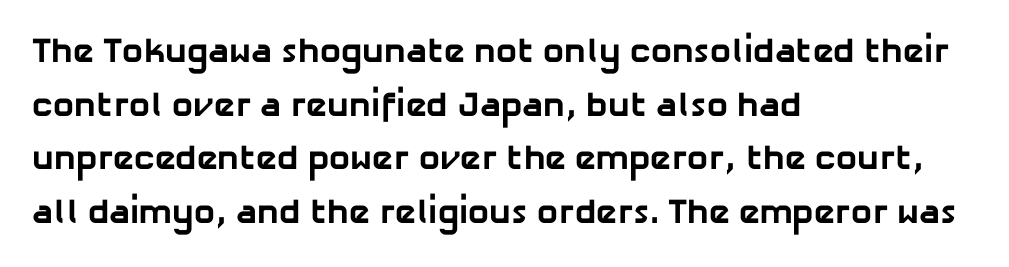
{"serif": "no", "bold": "yes", "weight": "bold", "width": "normal", "stroke_contrast": "low", "x_height": "medium", "monospaced": "no", "underline": "no", "align": "left", "line_spacing": "normal", "line_spacing_ratio": 1.53, "letter_spacing": "normal", "letter_spacing_em": 0.0, "glyph_px": 35}
